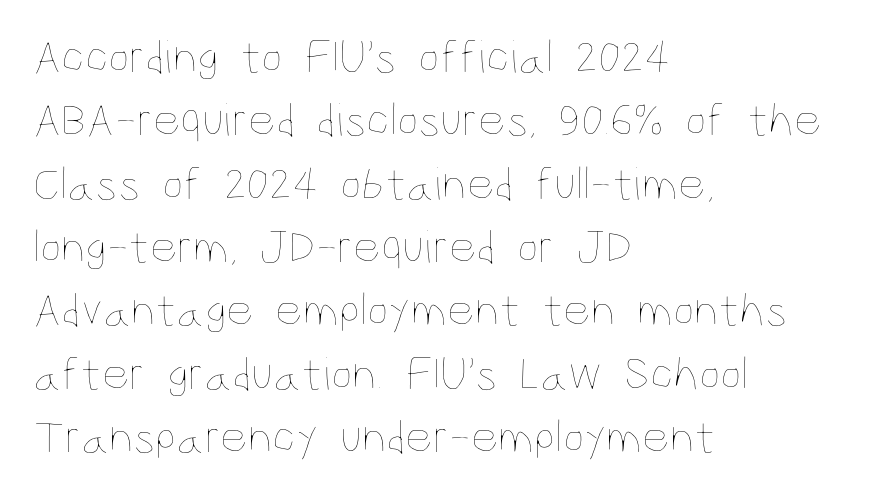
Compared with typical body copy, the letter spacing here is the same. Evenly set lines give the paragraph a standard silhouette. The rendering anchors every line to the left-hand side. Do the characters align in a grid? No, the font is proportional. Caption: face not bold, strokes unweighted. The words here are not underlined.
